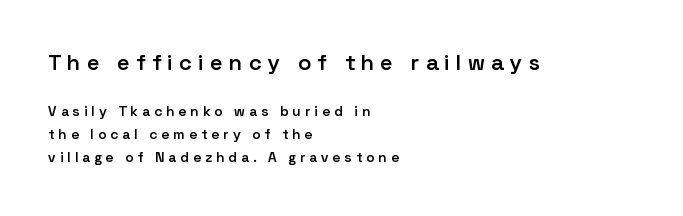
The image shows 22 px text type, upright; set left-aligned, normal line spacing (1.65x), unusually wide letter spacing (+0.3 em), not underlined; the first (top) block is 1.57x larger.
